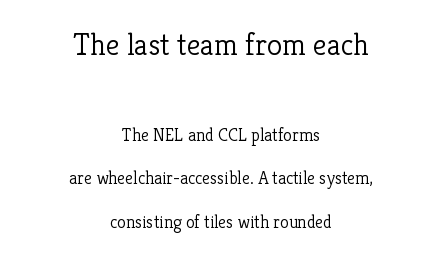
{"serif": "yes", "italic": "no", "bold": "no", "weight": "light", "width": "normal", "stroke_contrast": "low", "x_height": "medium", "monospaced": "no", "underline": "no", "align": "center", "line_spacing": "loose", "line_spacing_ratio": 2.4, "letter_spacing": "normal", "letter_spacing_em": 0.0, "larger_block": "first", "size_ratio": 1.72, "glyph_px": 31}
